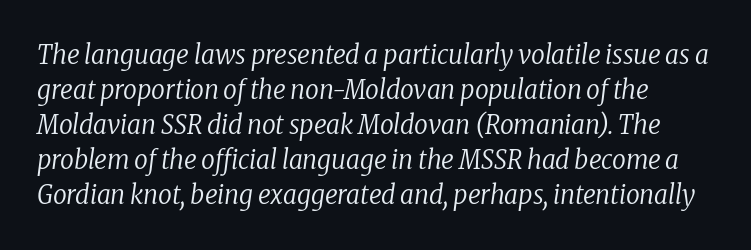
{"italic": "yes", "lean": "right", "slant_degrees": 8, "bold": "no", "underline": "no", "line_spacing": "normal", "line_spacing_ratio": 1.3, "letter_spacing": "normal", "letter_spacing_em": 0.0, "glyph_px": 27}
